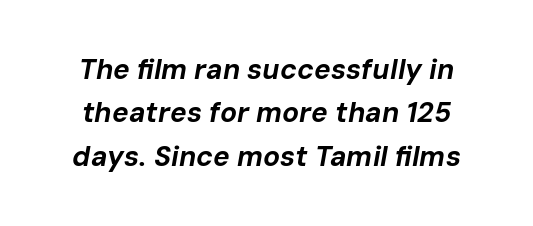
{"italic": "yes", "lean": "right", "slant_degrees": 10, "bold": "yes", "weight": "bold", "width": "normal", "stroke_contrast": "low", "x_height": "medium", "monospaced": "no", "underline": "no", "line_spacing": "normal", "line_spacing_ratio": 1.55, "letter_spacing": "normal", "letter_spacing_em": 0.0, "glyph_px": 28}
